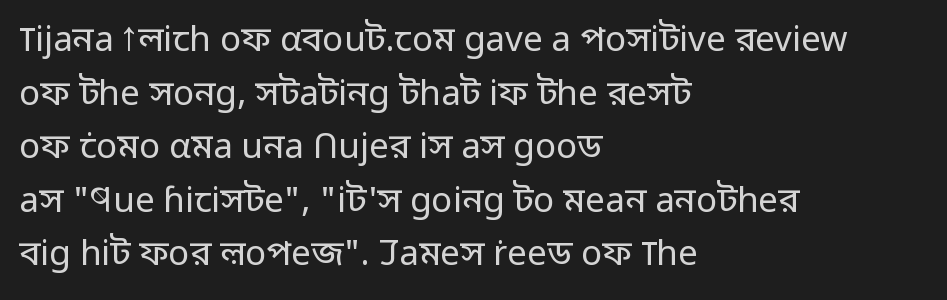
No chunkiness to these letters — they're not bold. The space beneath each line is pristine and unruled. Horizontally, the lines are justified to the leading edge only. The letters sit at their default tracking, neither squeezed nor spread.
